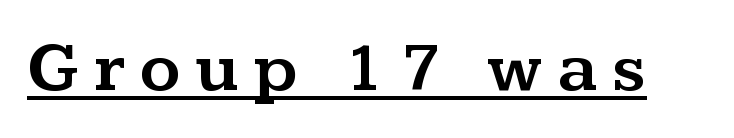
Q: Is the text italic (slanted)? A: No, it is upright.
Q: Is the typeface a serif or a sans-serif typeface? A: Serif.
Q: Is the text underlined? A: Yes.
Q: Is the spacing between letters normal or unusually wide? A: Unusually wide.
Q: Width (condensed, normal, or wide)? A: Wide.
Q: Stroke contrast? A: Medium.
Q: x-height? A: Medium.
Q: Monospaced? A: No.
